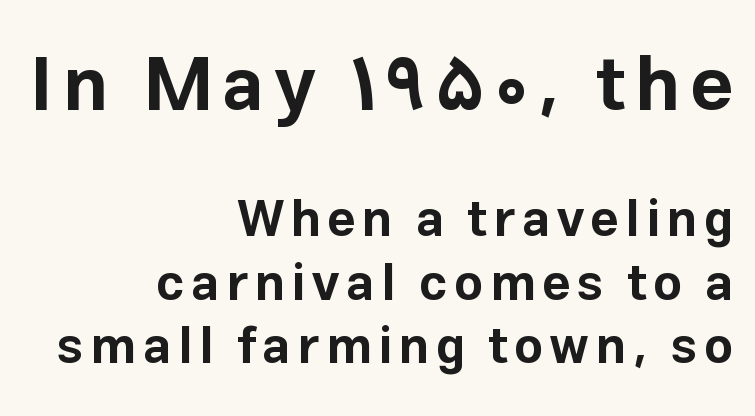
{"serif": "no", "italic": "no", "bold": "yes", "weight": "bold", "width": "normal", "stroke_contrast": "low", "x_height": "medium", "monospaced": "no", "underline": "no", "align": "right", "line_spacing": "normal", "line_spacing_ratio": 1.27, "larger_block": "first", "size_ratio": 1.5, "glyph_px": 75}
